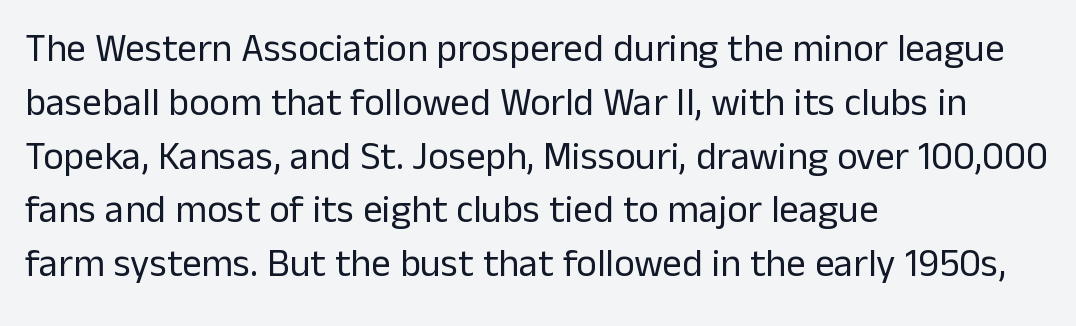
Baseline-to-baseline distance is the conventional proportion of letter height. Every row of glyphs begins at an identical x-position on the left. Nothing sits at the stroke ends, so this counts as sans-serif. The space directly below the letters is spotless. In terms of letterspacing, this is plain default setting.
